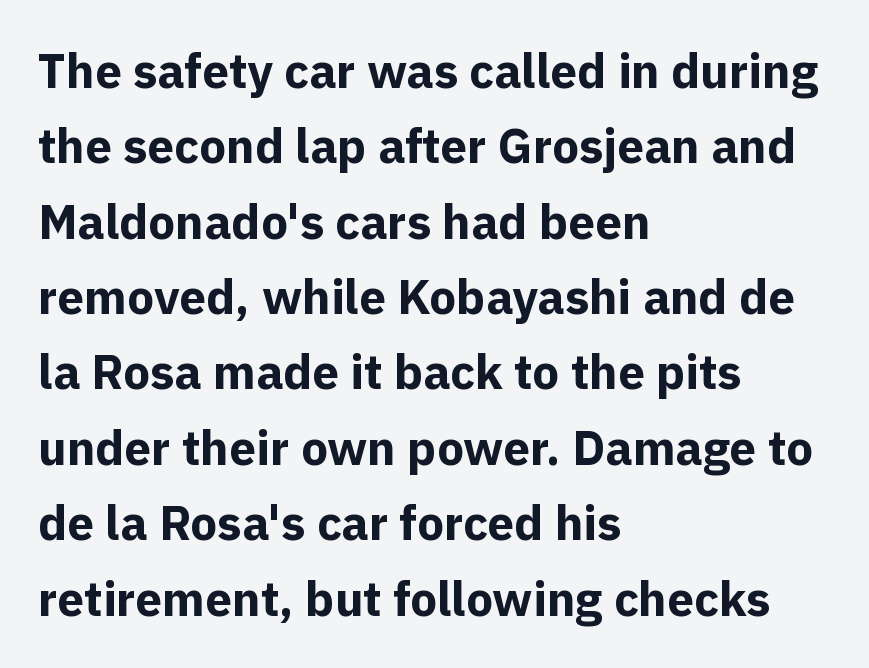
The image shows 48 px bold sans-serif type, upright; set left-aligned, normal line spacing (1.57x), normal letter spacing, not underlined; a medium x-height.
